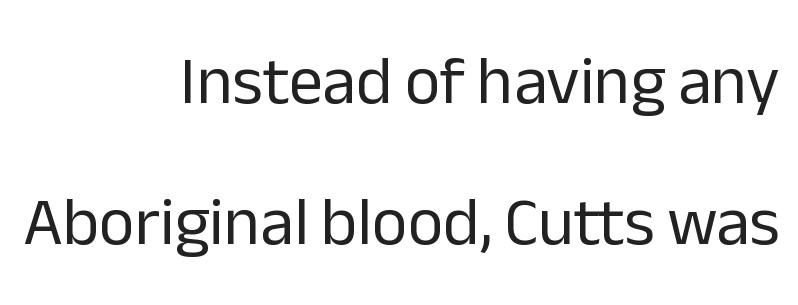
{"serif": "no", "italic": "no", "bold": "no", "weight": "regular", "width": "normal", "stroke_contrast": "low", "x_height": "medium", "monospaced": "no", "underline": "no", "align": "right", "line_spacing": "loose", "line_spacing_ratio": 2.08, "letter_spacing": "normal", "letter_spacing_em": 0.0, "glyph_px": 68}
